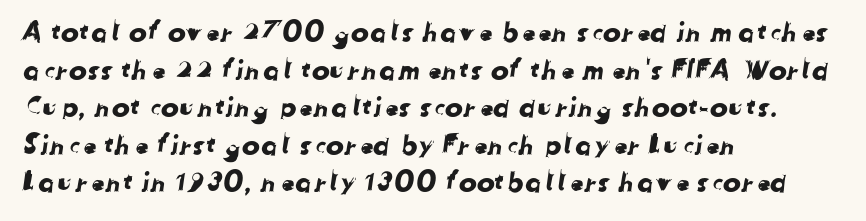
Q: Is the text underlined? A: No.
Q: How is the paragraph aligned? A: Left-aligned.
Q: Is the spacing between letters normal or unusually wide? A: Normal.
Q: Is the spacing between lines tight, normal or loose? A: Normal.
